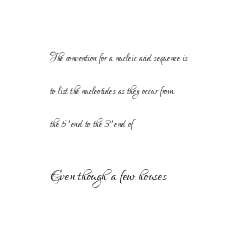
The image shows 20 px text type; set left-aligned, loose line spacing (2.35x), normal letter spacing, not underlined; the second (bottom) block is 1.43x larger.
